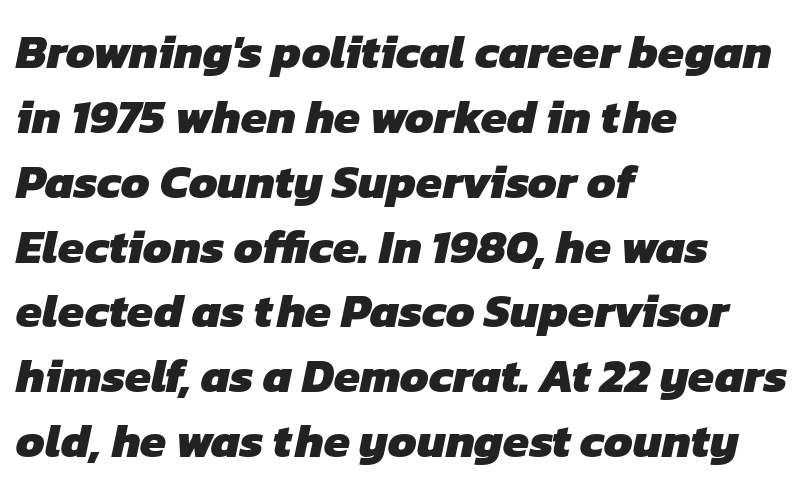
The image shows 47 px heavy sans-serif type; set left-aligned, normal line spacing (1.38x), normal letter spacing, not underlined; low stroke contrast and a medium x-height.
